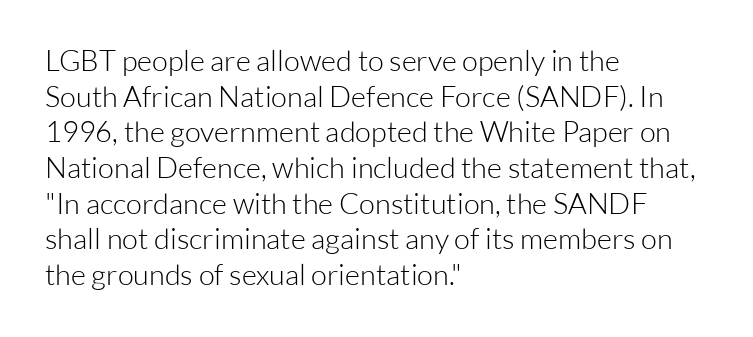
{"serif": "no", "italic": "no", "bold": "no", "weight": "light", "width": "normal", "stroke_contrast": "low", "x_height": "medium", "monospaced": "no", "underline": "no", "align": "left", "line_spacing_ratio": 1.23, "letter_spacing": "normal", "letter_spacing_em": 0.0, "glyph_px": 29}
